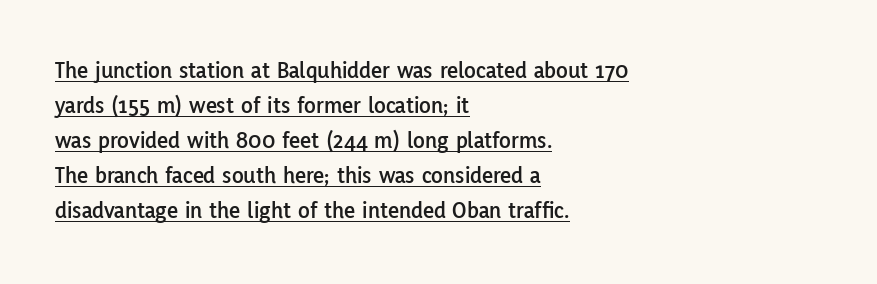
{"italic": "no", "underline": "yes", "align": "left", "line_spacing": "normal", "line_spacing_ratio": 1.46, "letter_spacing": "normal", "letter_spacing_em": 0.0, "glyph_px": 24}
